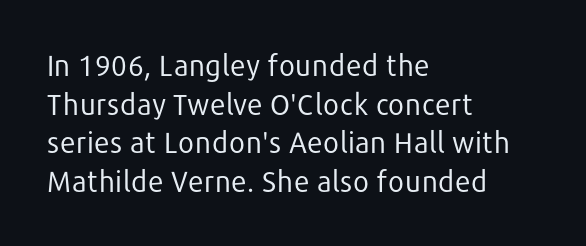
Proportional: the letters do not fall into vertical columns. The font family rendered here belongs to the sans-serif group. Does the copy run flush right? No — it runs flush left. The type is set solid horizontally, with unmodified tracking.
